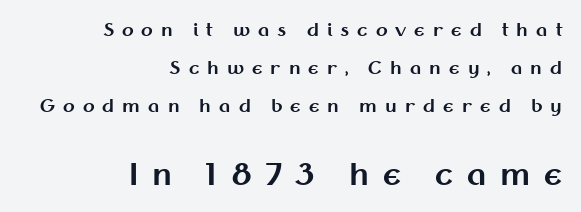
Q: Is the text bold? A: Yes.
Q: Is the text italic (slanted)? A: No, it is upright.
Q: Is the typeface a serif or a sans-serif typeface? A: Sans-serif.
Q: Is the text underlined? A: No.
Q: How is the paragraph aligned? A: Right-aligned.
Q: Is the spacing between letters normal or unusually wide? A: Unusually wide.
Q: Is the spacing between lines tight, normal or loose? A: Loose.
Q: Which block of text is set in a larger size, the first (top) or the second (bottom)? A: The second (bottom) one.
Q: Width (condensed, normal, or wide)? A: Normal.
Q: Stroke contrast? A: Medium.
Q: x-height? A: Medium.
Q: Monospaced? A: No.
